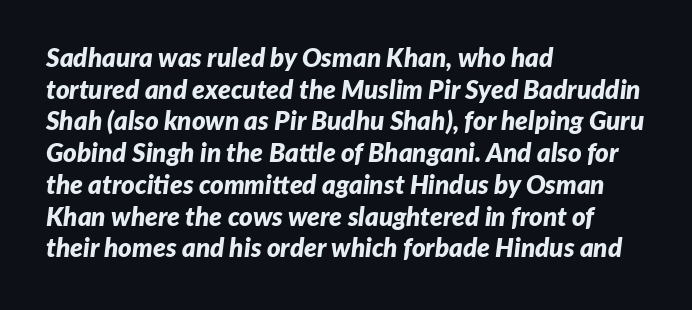
Every letter is thick-stroked: bold, no question. Slant detected: the letters are inclined. Horizontal alignment here is leftward, the default for most running prose. Type without underlining.
